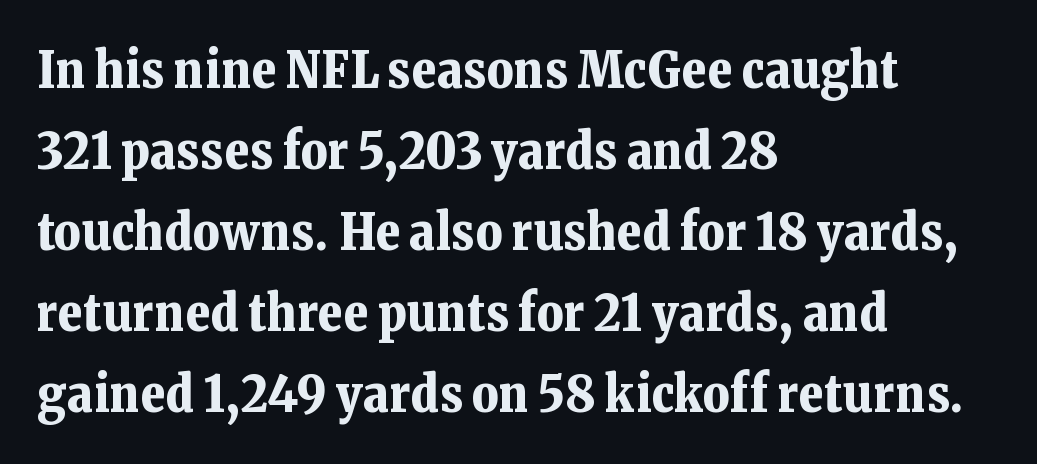
Q: Is the text bold? A: Yes.
Q: Is the text italic (slanted)? A: No, it is upright.
Q: Is the typeface a serif or a sans-serif typeface? A: Serif.
Q: Is the text underlined? A: No.
Q: How is the paragraph aligned? A: Left-aligned.
Q: Is the spacing between letters normal or unusually wide? A: Normal.
Q: Is the spacing between lines tight, normal or loose? A: Normal.
Q: Width (condensed, normal, or wide)? A: Normal.
Q: Stroke contrast? A: Low.
Q: x-height? A: Medium.
Q: Monospaced? A: No.
